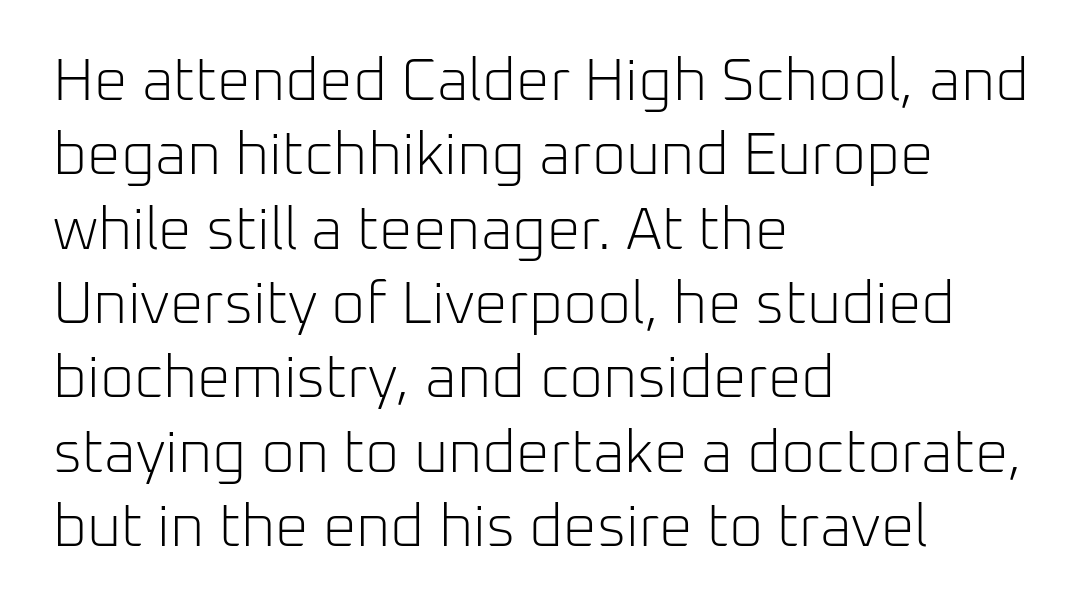
{"serif": "no", "italic": "no", "bold": "no", "weight": "light", "width": "normal", "stroke_contrast": "low", "x_height": "medium", "monospaced": "no", "underline": "no", "align": "left", "line_spacing": "normal", "line_spacing_ratio": 1.26, "letter_spacing": "normal", "letter_spacing_em": 0.0, "glyph_px": 59}
